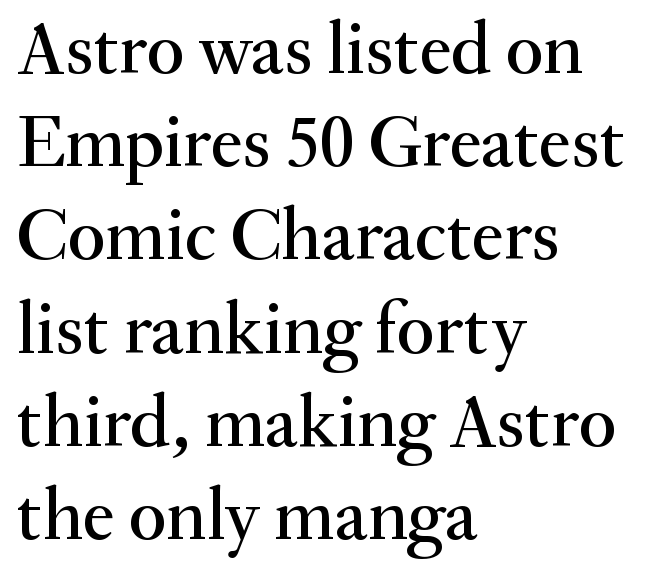
{"serif": "yes", "italic": "no", "width": "normal", "stroke_contrast": "medium", "x_height": "small", "monospaced": "no", "underline": "no", "align": "left", "line_spacing": "normal", "line_spacing_ratio": 1.26, "letter_spacing": "normal", "letter_spacing_em": 0.0, "glyph_px": 74}
